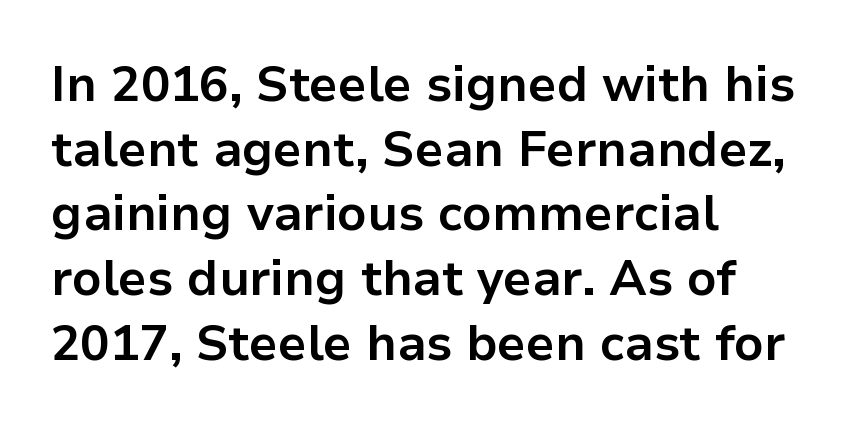
{"serif": "no", "italic": "no", "bold": "yes", "weight": "bold", "width": "normal", "stroke_contrast": "low", "x_height": "medium", "monospaced": "no", "underline": "no", "align": "left", "line_spacing": "normal", "line_spacing_ratio": 1.32, "letter_spacing": "normal", "letter_spacing_em": 0.0, "glyph_px": 49}
